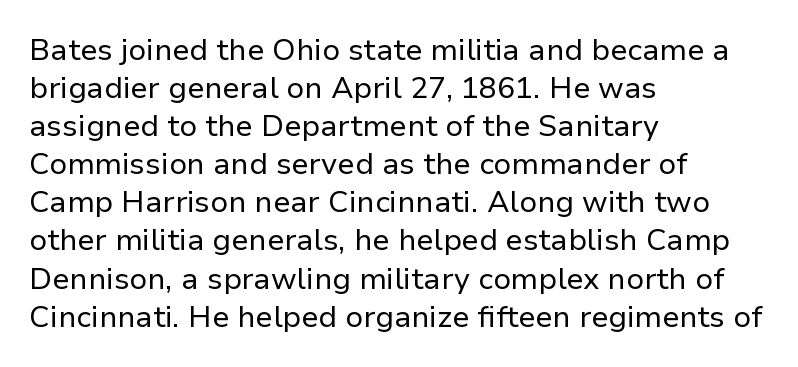
The image shows 30 px regular-weight sans-serif type, upright; set left-aligned, normal line spacing (1.27x), normal letter spacing, not underlined; low stroke contrast and a medium x-height.
